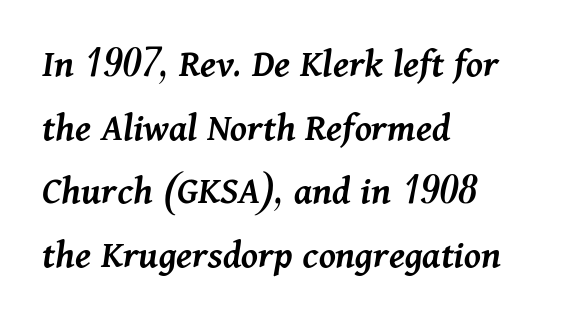
The tracking reads as untouched default to a designer's eye. The rows are spaced the way most documents space them. This rendering uses left alignment, leaving the right contour irregular. The characters look somewhat weighty, a semibold short of true bold.
